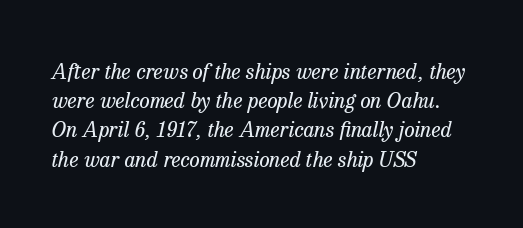
What stands out about the letter spacing? Nothing — it is the standard amount. The rows are spaced the way most documents space them. The paragraph has a hard left edge and a soft right edge. Think standard paragraph weight, or any step lighter than that.
